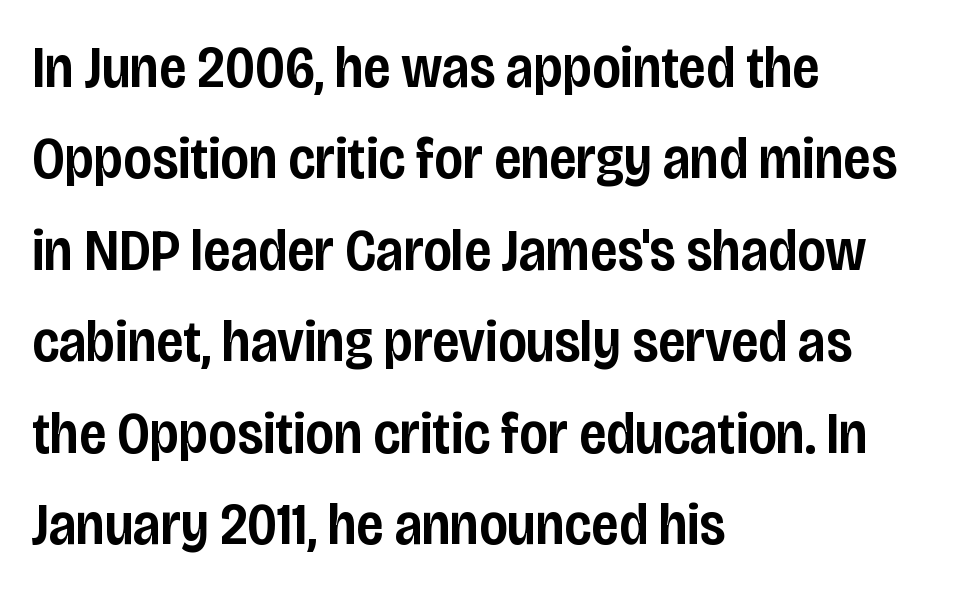
{"serif": "no", "italic": "no", "bold": "semi", "weight": "semibold", "width": "condensed", "stroke_contrast": "low", "x_height": "large", "monospaced": "no", "underline": "no", "align": "left", "line_spacing": "normal", "line_spacing_ratio": 1.55, "letter_spacing": "normal", "letter_spacing_em": 0.0, "glyph_px": 59}
